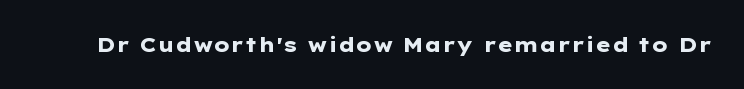
The image shows 20 px bold type, upright; set normal letter spacing, not underlined.
